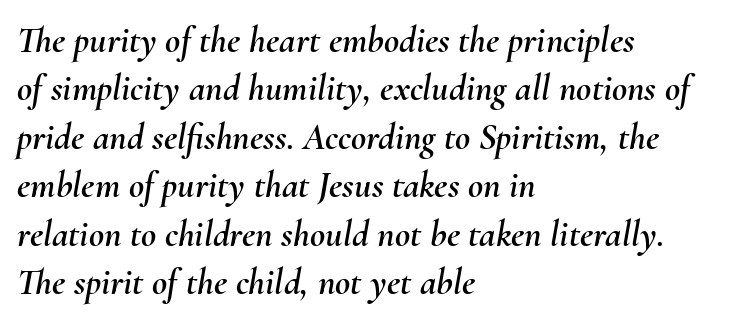
{"italic": "yes", "lean": "right", "slant_degrees": 10, "width": "normal", "stroke_contrast": "medium", "x_height": "small", "monospaced": "no", "underline": "no", "align": "left", "line_spacing": "normal", "line_spacing_ratio": 1.31, "letter_spacing": "normal", "letter_spacing_em": 0.0, "glyph_px": 37}
